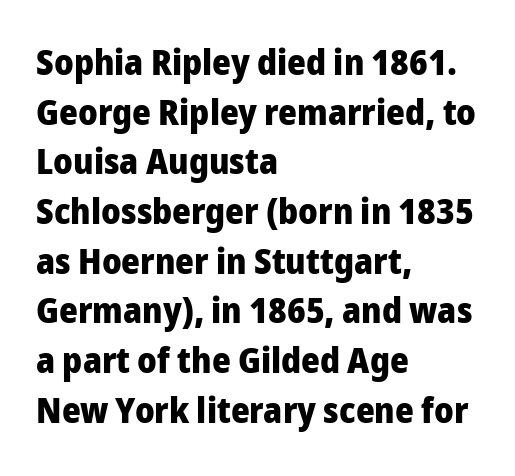
Q: Is the text bold? A: Yes.
Q: Is the text italic (slanted)? A: No, it is upright.
Q: Is the typeface a serif or a sans-serif typeface? A: Sans-serif.
Q: Is the text underlined? A: No.
Q: How is the paragraph aligned? A: Left-aligned.
Q: Is the spacing between letters normal or unusually wide? A: Normal.
Q: Is the spacing between lines tight, normal or loose? A: Normal.
Q: Width (condensed, normal, or wide)? A: Normal.
Q: Stroke contrast? A: Low.
Q: x-height? A: Medium.
Q: Monospaced? A: No.
